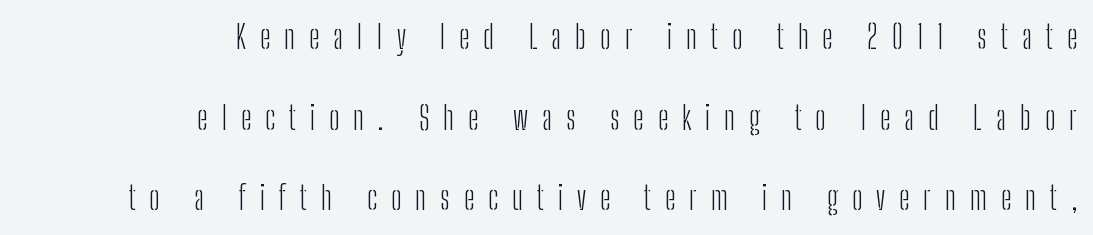
Q: Is the text bold? A: No.
Q: Is the text italic (slanted)? A: No, it is upright.
Q: Is the typeface a serif or a sans-serif typeface? A: Sans-serif.
Q: Is the text underlined? A: No.
Q: How is the paragraph aligned? A: Right-aligned.
Q: Is the spacing between letters normal or unusually wide? A: Unusually wide.
Q: Is the spacing between lines tight, normal or loose? A: Loose.
Q: Width (condensed, normal, or wide)? A: Condensed.
Q: Stroke contrast? A: Low.
Q: x-height? A: Medium.
Q: Monospaced? A: No.
